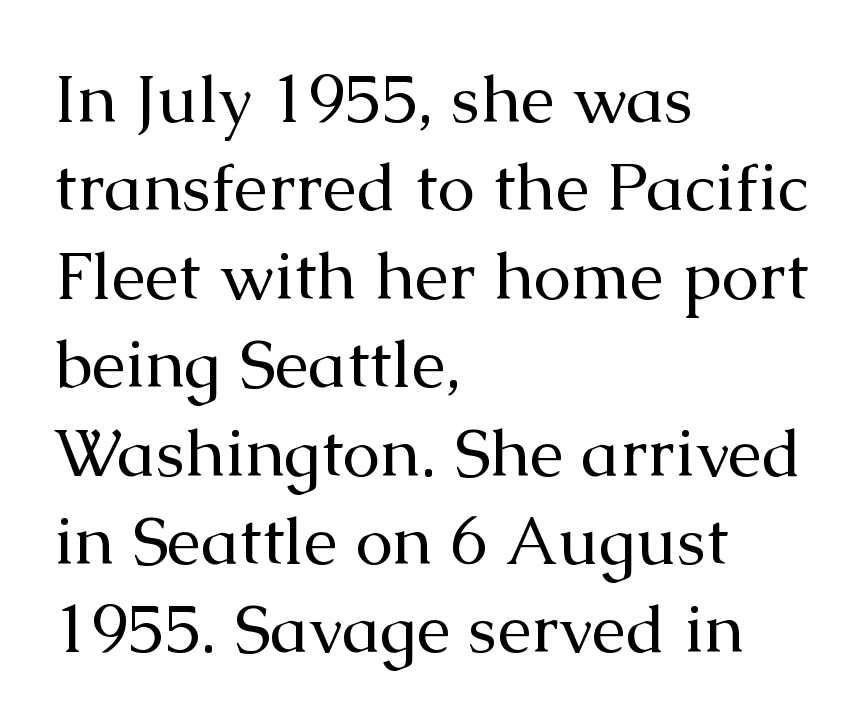
The foot of each line stays bare and open. These lines are rendered in a variable-pitch font. A typesetter would label this face a serif. The lines are quadded left.
